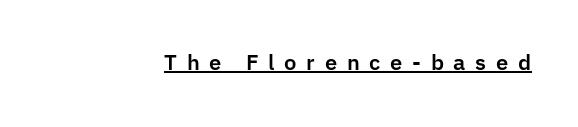
Q: Is the text italic (slanted)? A: No, it is upright.
Q: Is the text underlined? A: Yes.
Q: Is the spacing between letters normal or unusually wide? A: Unusually wide.
